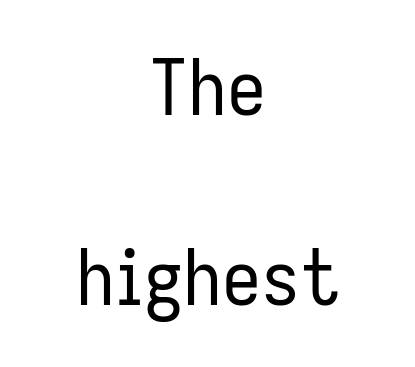
Q: Is the text bold? A: No.
Q: Is the text italic (slanted)? A: No, it is upright.
Q: Is the typeface a serif or a sans-serif typeface? A: Sans-serif.
Q: Is the text underlined? A: No.
Q: How is the paragraph aligned? A: Centered.
Q: Is the spacing between letters normal or unusually wide? A: Normal.
Q: Is the spacing between lines tight, normal or loose? A: Loose.
Q: Width (condensed, normal, or wide)? A: Condensed.
Q: Stroke contrast? A: Low.
Q: x-height? A: Medium.
Q: Monospaced? A: No.
